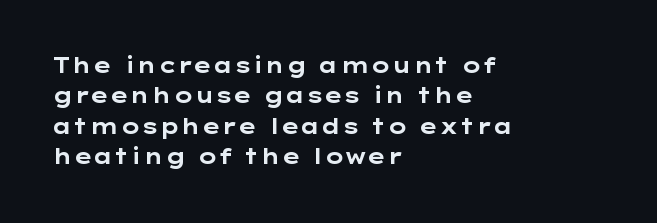
Notice how the stems are strictly vertical — no italics here. These words are printed bold, with thick strokes throughout. Leading: standard. You could call the tracking neutral — neither tight nor loose. The rendering anchors every line to the left-hand side. The words here are not underlined.
